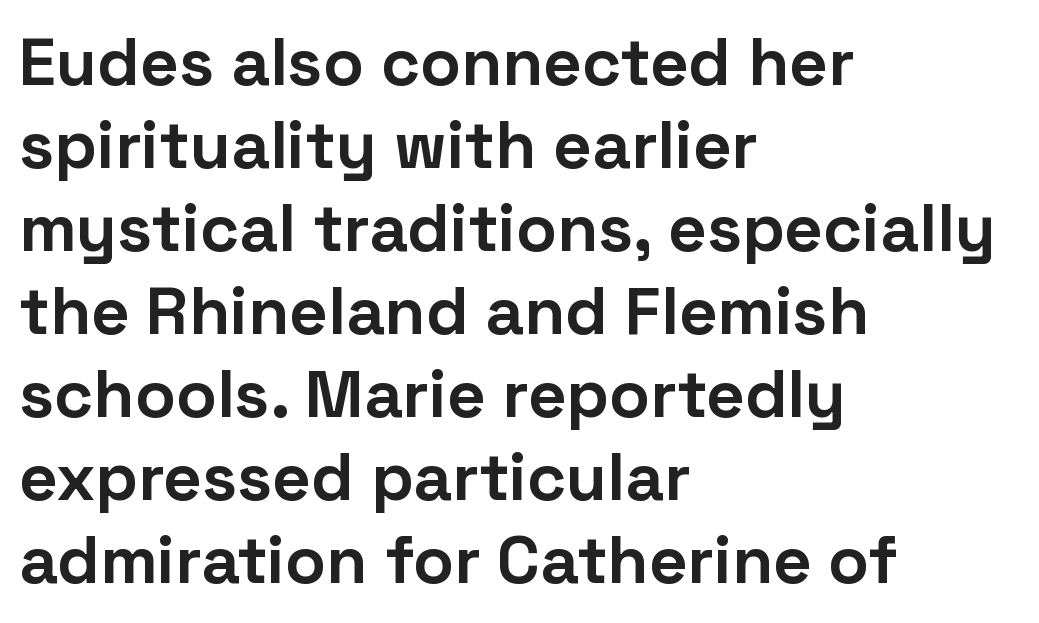
Q: Is the text bold? A: Yes.
Q: Is the text italic (slanted)? A: No, it is upright.
Q: Is the typeface a serif or a sans-serif typeface? A: Sans-serif.
Q: Is the text underlined? A: No.
Q: How is the paragraph aligned? A: Left-aligned.
Q: Is the spacing between letters normal or unusually wide? A: Normal.
Q: Width (condensed, normal, or wide)? A: Normal.
Q: Stroke contrast? A: Low.
Q: x-height? A: Medium.
Q: Monospaced? A: No.
